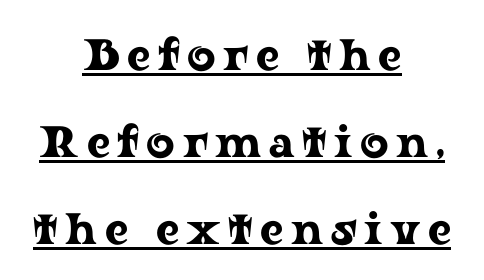
Q: Is the text italic (slanted)? A: No, it is upright.
Q: Is the typeface a serif or a sans-serif typeface? A: Serif.
Q: Is the text underlined? A: Yes.
Q: How is the paragraph aligned? A: Centered.
Q: Is the spacing between lines tight, normal or loose? A: Loose.
Q: Width (condensed, normal, or wide)? A: Wide.
Q: Stroke contrast? A: Low.
Q: x-height? A: Medium.
Q: Monospaced? A: No.
